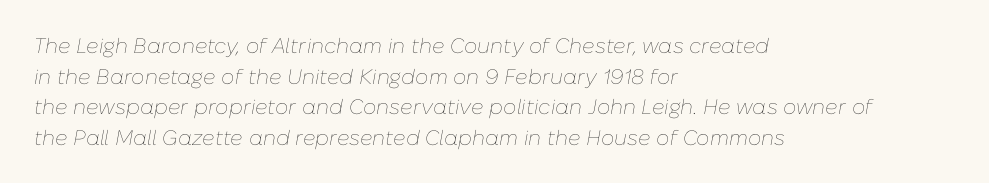
If you drew a ruler down the left edge, every line would touch it. Standard letterfit; no display-style spreading of the glyphs. The passage shown is not underscored anywhere. The lines sit at an ordinary, default distance from one another. Yep, that's italic — everything's leaning. Unbolded letterforms with no extra heft.
